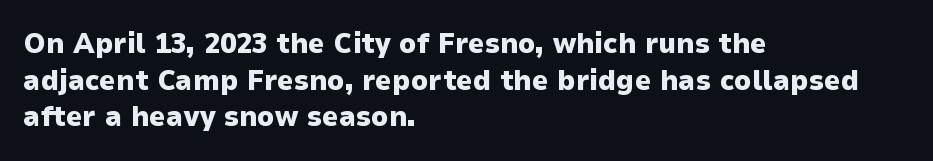
{"serif": "no", "italic": "no", "bold": "yes", "weight": "heavy", "width": "normal", "stroke_contrast": "low", "x_height": "medium", "monospaced": "no", "underline": "no", "align": "left", "line_spacing": "normal", "line_spacing_ratio": 1.26, "letter_spacing": "normal", "letter_spacing_em": 0.0, "glyph_px": 29}
